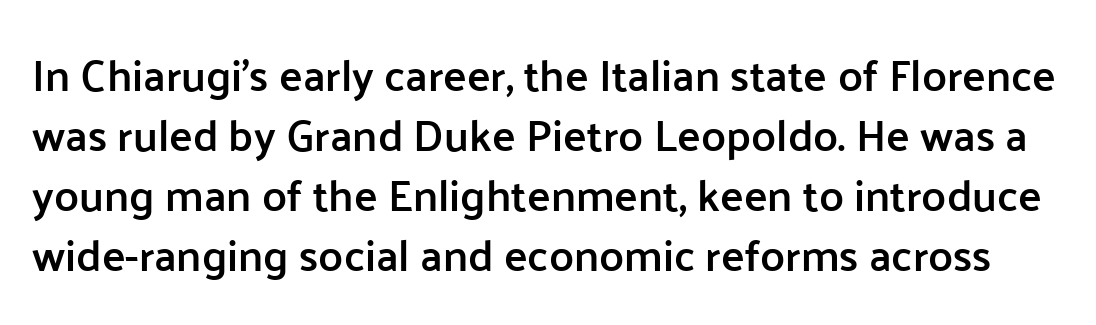
Q: Is the text bold? A: Semi-bold.
Q: Is the text italic (slanted)? A: No, it is upright.
Q: Is the typeface a serif or a sans-serif typeface? A: Sans-serif.
Q: Is the text underlined? A: No.
Q: Is the spacing between letters normal or unusually wide? A: Normal.
Q: Is the spacing between lines tight, normal or loose? A: Normal.
Q: Width (condensed, normal, or wide)? A: Normal.
Q: Stroke contrast? A: Low.
Q: x-height? A: Medium.
Q: Monospaced? A: No.
